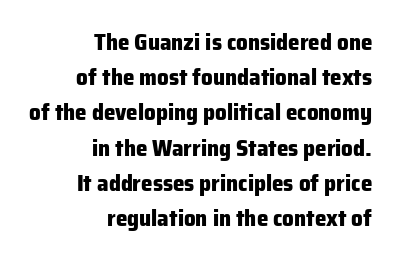
The image shows 23 px bold type, upright; set right-aligned, normal line spacing (1.53x), normal letter spacing, not underlined.
